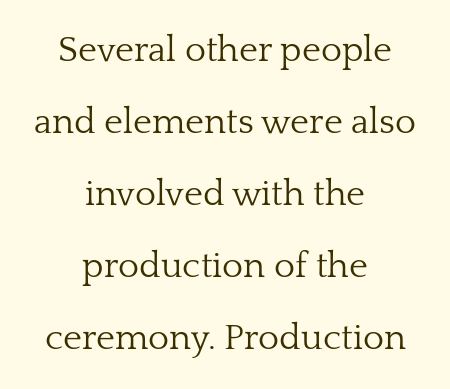
Q: Is the text bold? A: No.
Q: Is the text italic (slanted)? A: No, it is upright.
Q: Is the typeface a serif or a sans-serif typeface? A: Serif.
Q: Is the text underlined? A: No.
Q: How is the paragraph aligned? A: Centered.
Q: Is the spacing between letters normal or unusually wide? A: Normal.
Q: Is the spacing between lines tight, normal or loose? A: Loose.
Q: Width (condensed, normal, or wide)? A: Normal.
Q: Stroke contrast? A: Low.
Q: x-height? A: Medium.
Q: Monospaced? A: No.
